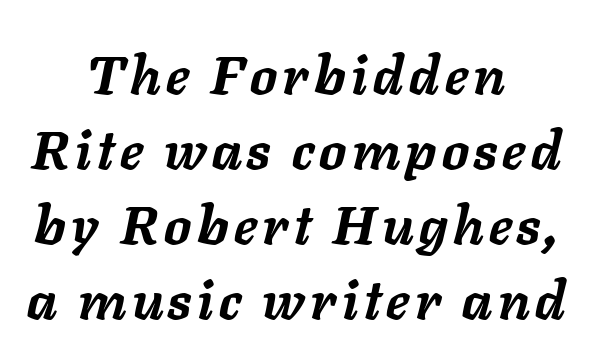
{"italic": "yes", "lean": "right", "slant_degrees": 11, "bold": "yes", "weight": "semibold", "width": "normal", "stroke_contrast": "low", "x_height": "medium", "monospaced": "no", "underline": "no", "align": "center", "line_spacing": "normal", "line_spacing_ratio": 1.39, "glyph_px": 54}
